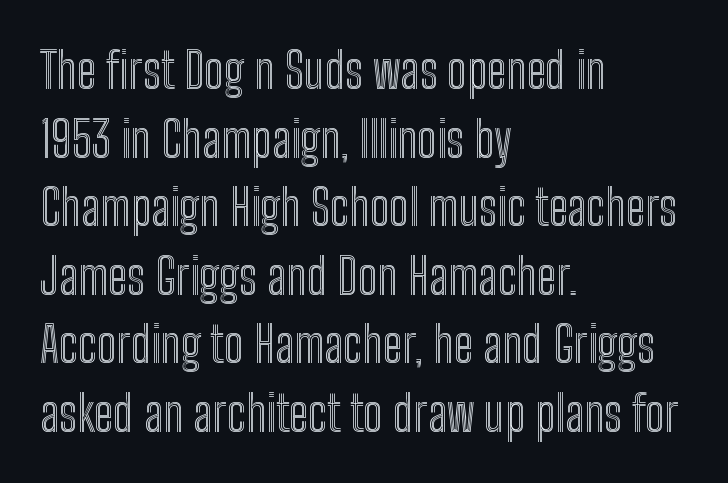
{"italic": "no", "width": "condensed", "x_height": "medium", "monospaced": "no", "underline": "no", "align": "left", "line_spacing": "normal", "line_spacing_ratio": 1.4, "letter_spacing": "normal", "letter_spacing_em": 0.0, "glyph_px": 49}
